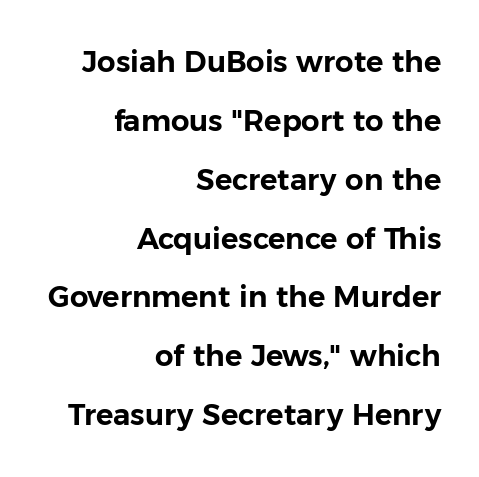
In terms of posture, this sample is upright. This is sans-serif lettering, the kind often seen on screens and signage. The type is set solid horizontally, with unmodified tracking. The strip under each line holds only bare page.
